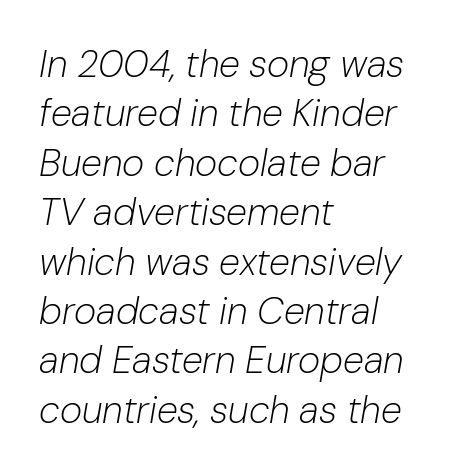
The image shows 38 px light type, italic (leaning right); set left-aligned, normal line spacing (1.3x), normal letter spacing, not underlined; low stroke contrast and a medium x-height.
